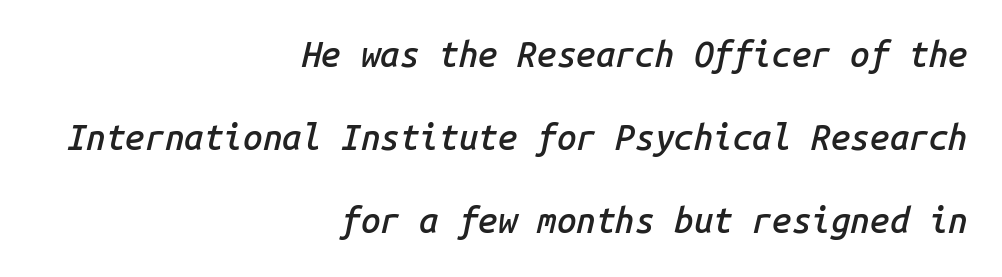
The image shows 35 px semibold type, italic (leaning right), monospaced; set right-aligned, loose line spacing (2.37x), normal letter spacing, not underlined; low stroke contrast and a medium x-height.
